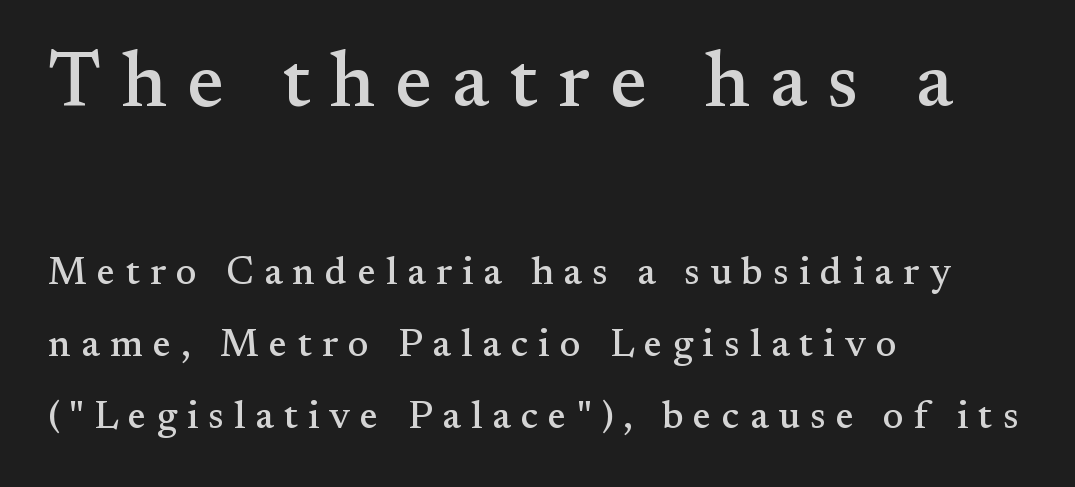
{"serif": "yes", "italic": "no", "width": "normal", "stroke_contrast": "medium", "x_height": "small", "monospaced": "no", "underline": "no", "align": "left", "line_spacing_ratio": 1.85, "letter_spacing": "wide", "letter_spacing_em": 0.26, "larger_block": "first", "size_ratio": 2.0, "glyph_px": 78}
